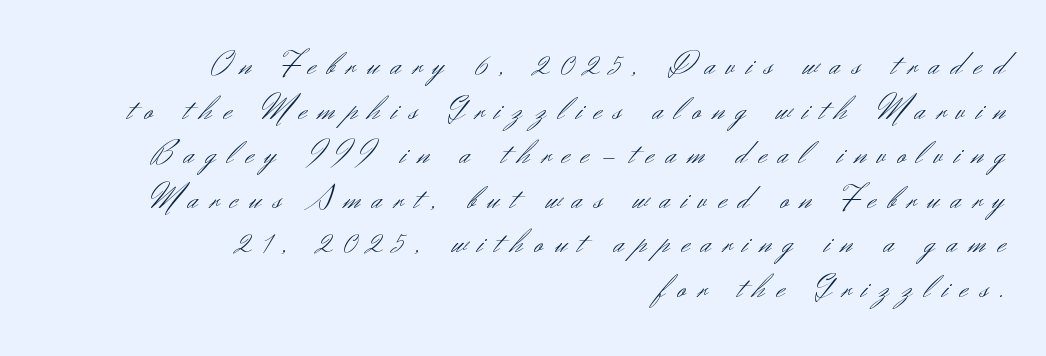
Q: Is the text bold? A: No.
Q: Is the text italic (slanted)? A: Yes.
Q: Is the typeface a serif or a sans-serif typeface? A: Sans-serif.
Q: Is the text underlined? A: No.
Q: How is the paragraph aligned? A: Right-aligned.
Q: Is the spacing between letters normal or unusually wide? A: Unusually wide.
Q: Is the spacing between lines tight, normal or loose? A: Normal.
Q: Width (condensed, normal, or wide)? A: Normal.
Q: Stroke contrast? A: Medium.
Q: x-height? A: Small.
Q: Monospaced? A: No.
